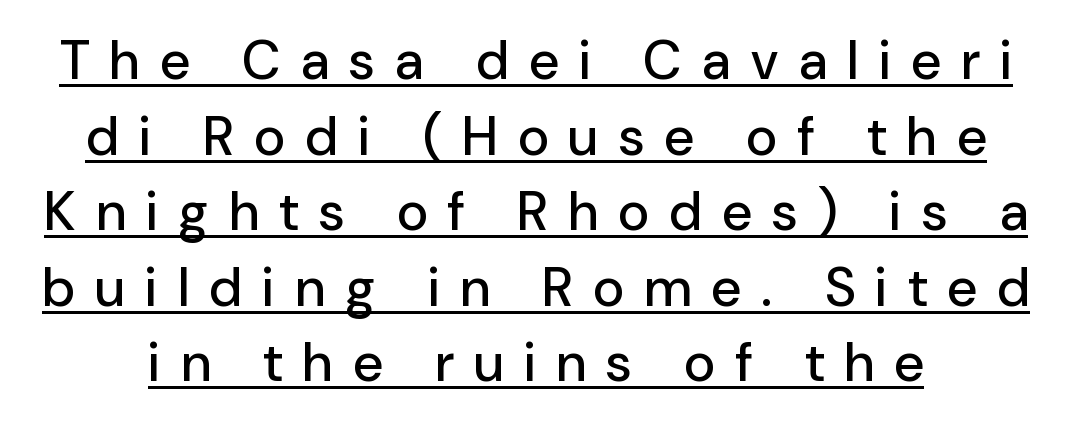
{"serif": "no", "italic": "no", "width": "normal", "stroke_contrast": "low", "x_height": "medium", "monospaced": "no", "underline": "yes", "line_spacing": "normal", "line_spacing_ratio": 1.4, "letter_spacing": "wide", "letter_spacing_em": 0.38, "glyph_px": 54}
